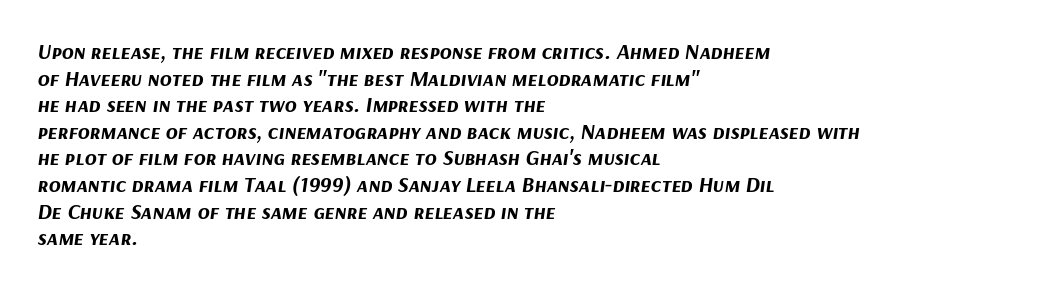
Where is the straight margin? On the left. Set as a true bold cut, around the 700 mark. The letterforms sit shoulder to shoulder at normal distance. Quick note: italic.
